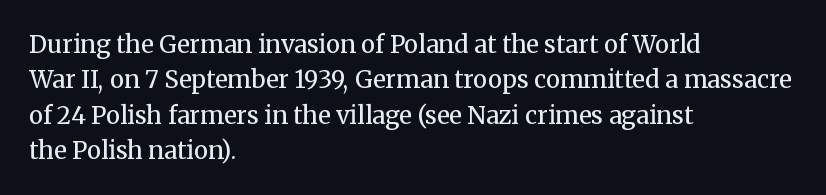
The image shows 24 px text type, upright; set left-aligned, normal line spacing (1.47x), normal letter spacing, not underlined.
